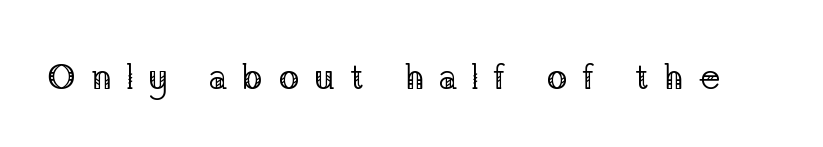
On a weight scale, this lands at 450 or below. Note the varied advance widths — an 'i' is clearly narrower than an 'm'. The rendering inserts visible extra space after every character. Yep, those are serifs on the letters.
